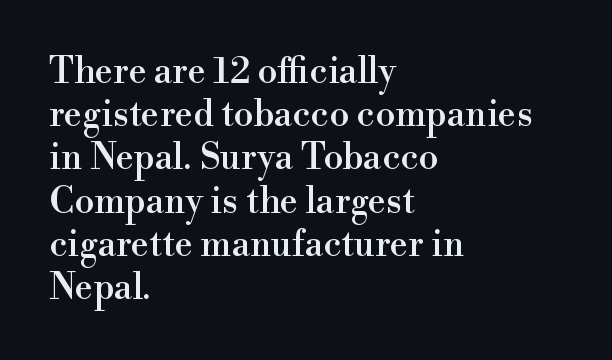
The image shows 36 px serif type, upright; set left-aligned, line spacing 1.2x, normal letter spacing, not underlined; a small x-height.
